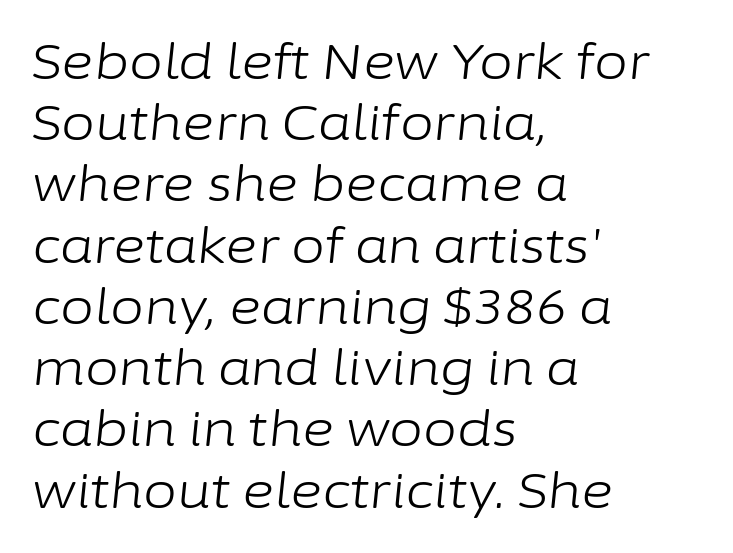
Each letter keeps its own natural width here, so spacing adapts to shape. Every row of glyphs begins at an identical x-position on the left. Designer's note — italics engaged. This sample keeps an unexceptional amount of space between lines. These lines keep a tight, regular rhythm from letter to letter. Has an underline been added? It has not.
